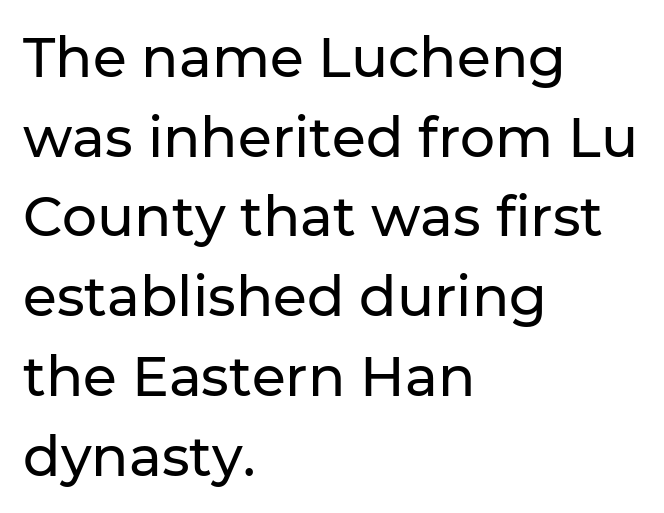
{"serif": "no", "italic": "no", "width": "normal", "stroke_contrast": "low", "x_height": "medium", "monospaced": "no", "underline": "no", "align": "left", "line_spacing": "normal", "line_spacing_ratio": 1.45, "letter_spacing": "normal", "letter_spacing_em": 0.0, "glyph_px": 55}
